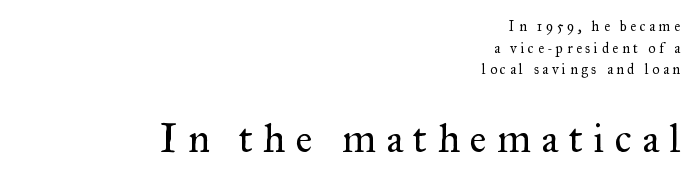
Is the lower block the larger one? Yes — the lower block carries the bigger type. If you measured baseline to baseline, you'd find a middling distance. Quick note: not italic, upright. Think of a printed novel: that variable character pitch is what you see here.
